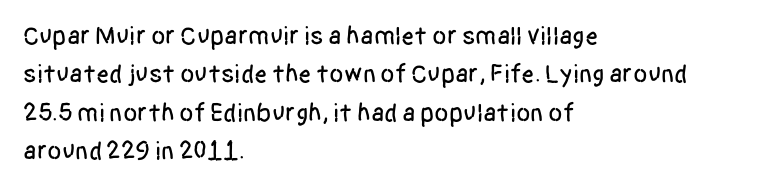
Q: Is the text italic (slanted)? A: No, it is upright.
Q: Is the text underlined? A: No.
Q: How is the paragraph aligned? A: Left-aligned.
Q: Is the spacing between letters normal or unusually wide? A: Normal.
Q: Is the spacing between lines tight, normal or loose? A: Normal.
